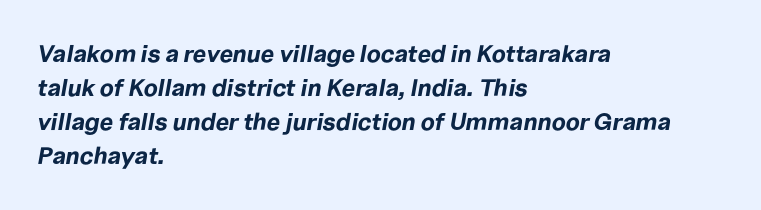
{"italic": "yes", "lean": "right", "slant_degrees": 10, "bold": "yes", "underline": "no", "align": "left", "line_spacing": "normal", "line_spacing_ratio": 1.42, "letter_spacing": "normal", "letter_spacing_em": 0.0, "glyph_px": 24}
